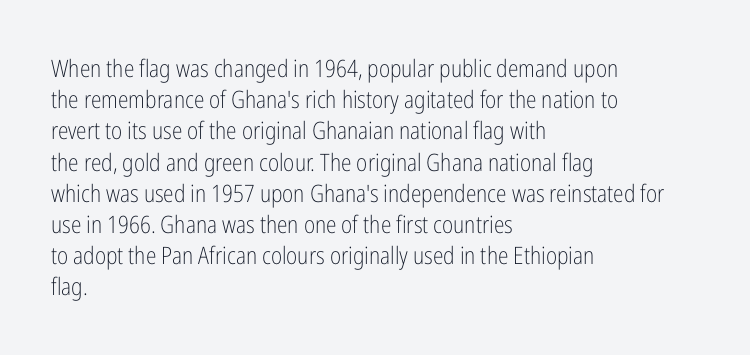
The image shows 24 px text type, upright; set left-aligned, normal line spacing (1.3x), normal letter spacing, not underlined.
